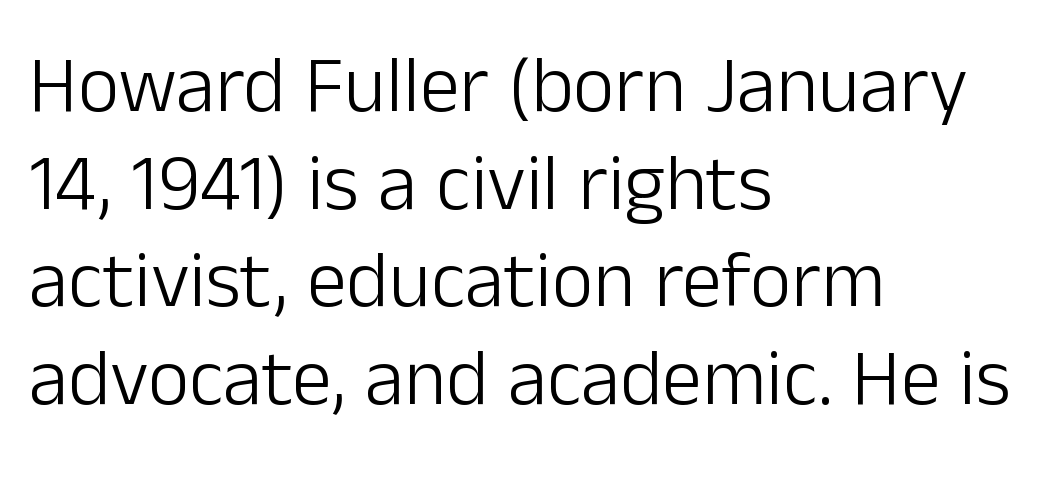
Q: Is the text bold? A: No.
Q: Is the text italic (slanted)? A: No, it is upright.
Q: Is the typeface a serif or a sans-serif typeface? A: Sans-serif.
Q: Is the text underlined? A: No.
Q: How is the paragraph aligned? A: Left-aligned.
Q: Is the spacing between letters normal or unusually wide? A: Normal.
Q: Width (condensed, normal, or wide)? A: Normal.
Q: Stroke contrast? A: Low.
Q: x-height? A: Medium.
Q: Monospaced? A: No.
